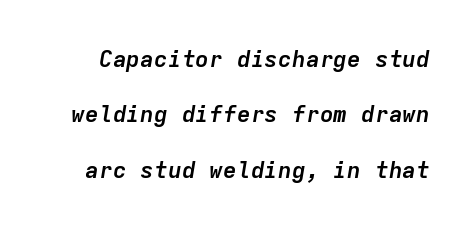
The horizontal fit of the characters is conventional and even. Has an underline been added? It has not. An italicized treatment has been applied to the whole sample. As a designer I'd log this as weight 700, bold. Honestly, the rows look like they've been pulled way apart.
